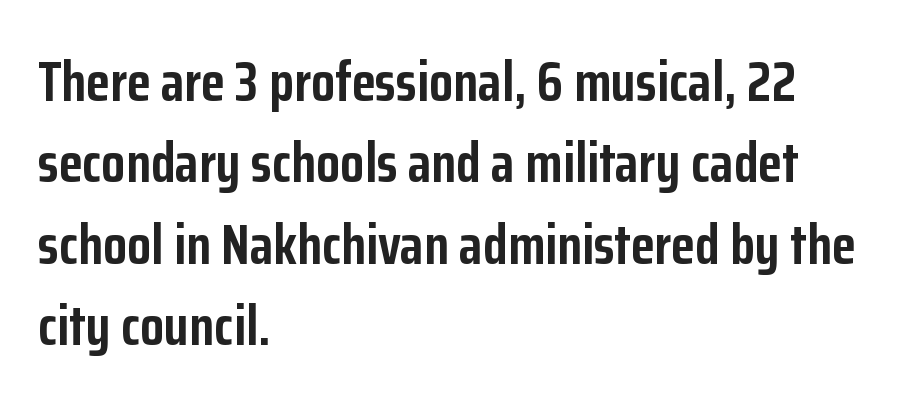
Look at the tracking — it's just the regular setting, nothing added. Baseline-to-baseline distance is the conventional proportion of letter height. The setting favours the left margin, as ordinary paragraphs usually do. Varying glyph widths throughout — classic text-font behaviour. The space beneath each line is pristine and unruled.
